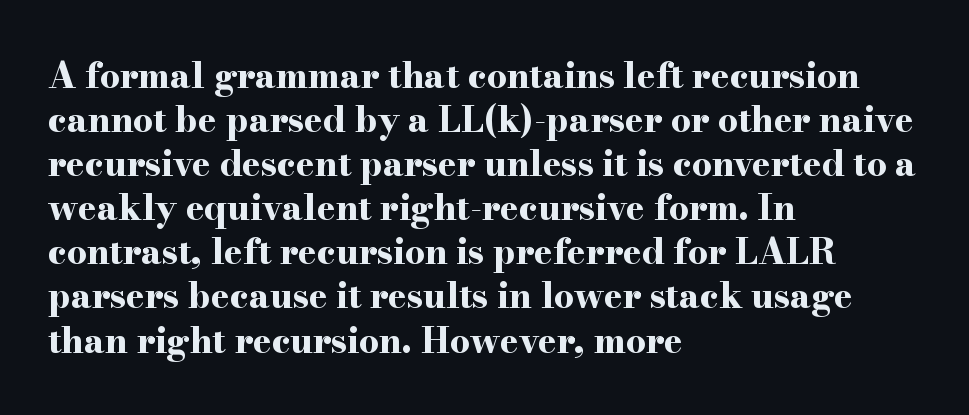
Q: Is the text bold? A: Yes.
Q: Is the text italic (slanted)? A: No, it is upright.
Q: Is the typeface a serif or a sans-serif typeface? A: Serif.
Q: Is the text underlined? A: No.
Q: How is the paragraph aligned? A: Left-aligned.
Q: Is the spacing between letters normal or unusually wide? A: Normal.
Q: Is the spacing between lines tight, normal or loose? A: Normal.
Q: Width (condensed, normal, or wide)? A: Wide.
Q: Stroke contrast? A: High.
Q: x-height? A: Small.
Q: Monospaced? A: No.
